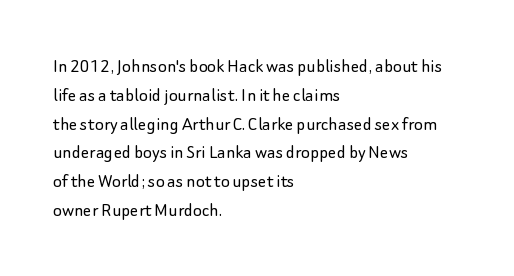
The image shows 21 px text type, upright; set left-aligned, normal line spacing (1.37x), normal letter spacing, not underlined.
